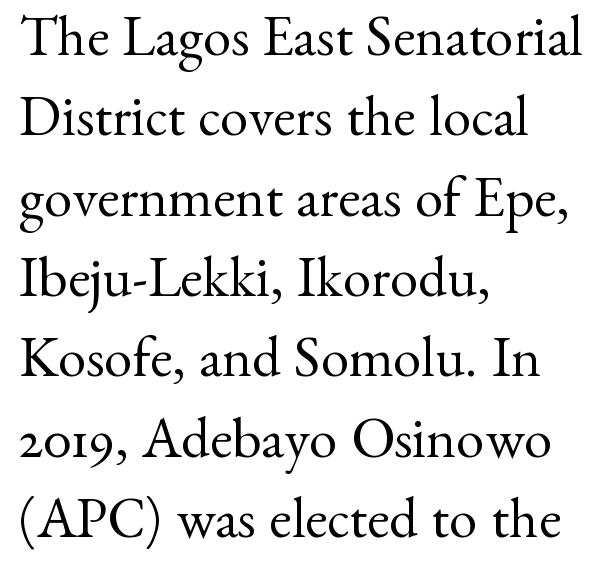
{"serif": "yes", "italic": "no", "bold": "no", "weight": "regular", "width": "normal", "stroke_contrast": "medium", "x_height": "small", "monospaced": "no", "underline": "no", "align": "left", "line_spacing": "normal", "line_spacing_ratio": 1.41, "letter_spacing": "normal", "letter_spacing_em": 0.0, "glyph_px": 57}
